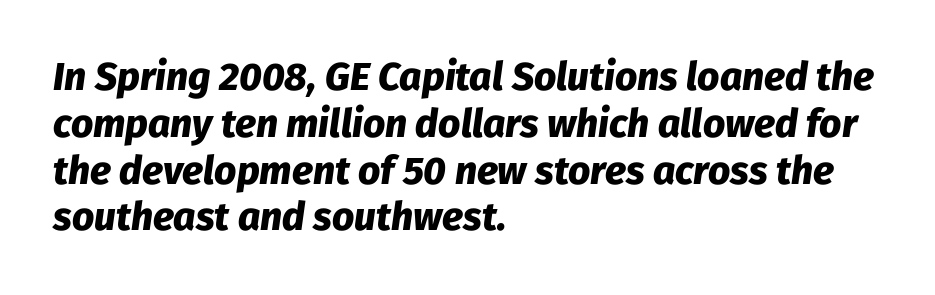
{"italic": "yes", "lean": "right", "slant_degrees": 8, "bold": "yes", "weight": "heavy", "width": "normal", "stroke_contrast": "low", "x_height": "medium", "monospaced": "no", "underline": "no", "align": "left", "line_spacing_ratio": 1.2, "letter_spacing": "normal", "letter_spacing_em": 0.0, "glyph_px": 39}
